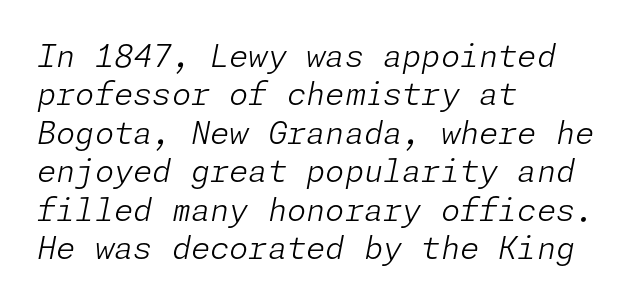
The image shows 31 px light type, italic (leaning right); set left-aligned, line spacing 1.24x, normal letter spacing, not underlined; low stroke contrast and a medium x-height.
